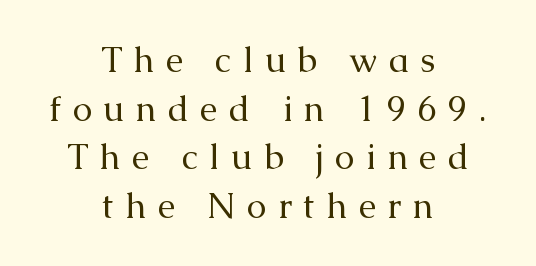
{"serif": "yes", "italic": "no", "bold": "no", "weight": "regular", "width": "normal", "stroke_contrast": "medium", "x_height": "medium", "monospaced": "no", "underline": "no", "align": "center", "line_spacing": "normal", "line_spacing_ratio": 1.39, "letter_spacing": "wide", "letter_spacing_em": 0.33, "glyph_px": 35}
